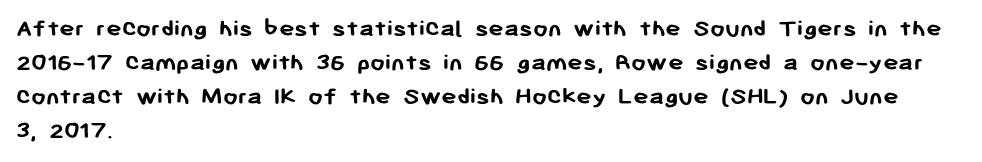
{"italic": "no", "bold": "yes", "underline": "no", "align": "left", "line_spacing": "normal", "line_spacing_ratio": 1.31, "letter_spacing": "normal", "letter_spacing_em": 0.0, "glyph_px": 26}
